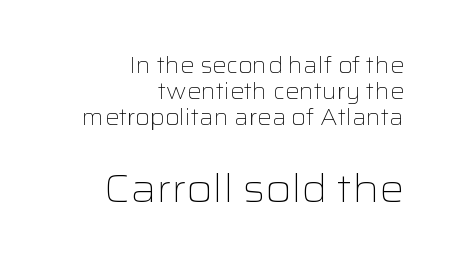
Q: Is the text bold? A: No.
Q: Is the text italic (slanted)? A: No, it is upright.
Q: Is the typeface a serif or a sans-serif typeface? A: Sans-serif.
Q: Is the text underlined? A: No.
Q: How is the paragraph aligned? A: Right-aligned.
Q: Is the spacing between letters normal or unusually wide? A: Normal.
Q: Which block of text is set in a larger size, the first (top) or the second (bottom)? A: The second (bottom) one.
Q: Width (condensed, normal, or wide)? A: Wide.
Q: Stroke contrast? A: Low.
Q: x-height? A: Medium.
Q: Monospaced? A: No.
